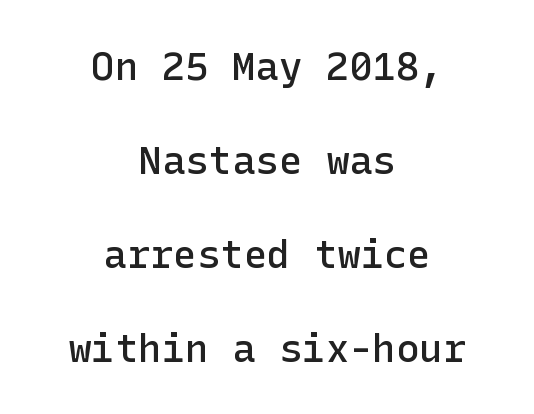
{"serif": "no", "italic": "no", "bold": "semi", "weight": "semibold", "width": "normal", "stroke_contrast": "low", "x_height": "medium", "underline": "no", "align": "center", "line_spacing": "loose", "line_spacing_ratio": 2.41, "letter_spacing": "normal", "letter_spacing_em": 0.0, "glyph_px": 39}
